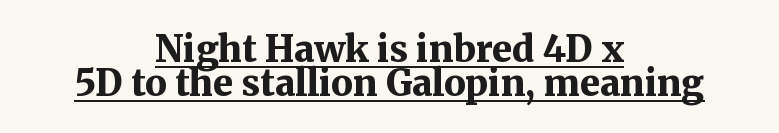
Q: Is the text bold? A: Yes.
Q: Is the text italic (slanted)? A: No, it is upright.
Q: Is the typeface a serif or a sans-serif typeface? A: Serif.
Q: Is the text underlined? A: Yes.
Q: How is the paragraph aligned? A: Centered.
Q: Is the spacing between letters normal or unusually wide? A: Normal.
Q: Is the spacing between lines tight, normal or loose? A: Tight.
Q: Width (condensed, normal, or wide)? A: Normal.
Q: Stroke contrast? A: Medium.
Q: x-height? A: Medium.
Q: Monospaced? A: No.
